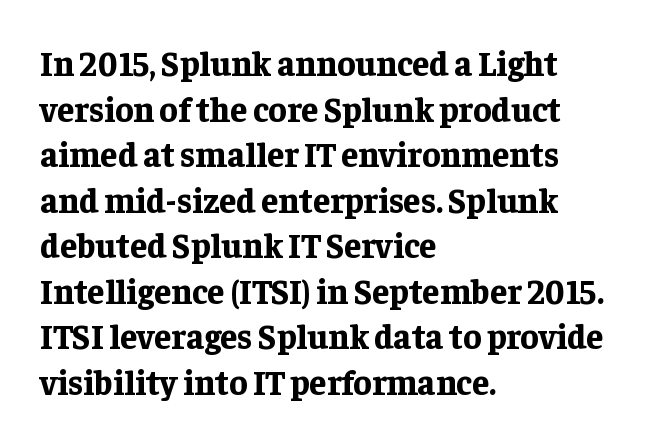
The image shows 34 px bold serif type, upright; set left-aligned, normal line spacing (1.34x), normal letter spacing, not underlined; low stroke contrast and a medium x-height.
